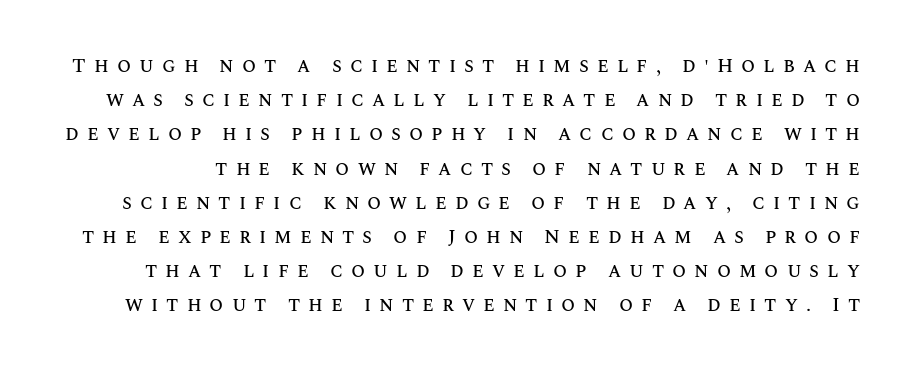
Q: Is the text italic (slanted)? A: No, it is upright.
Q: Is the text underlined? A: No.
Q: Is the spacing between letters normal or unusually wide? A: Unusually wide.
